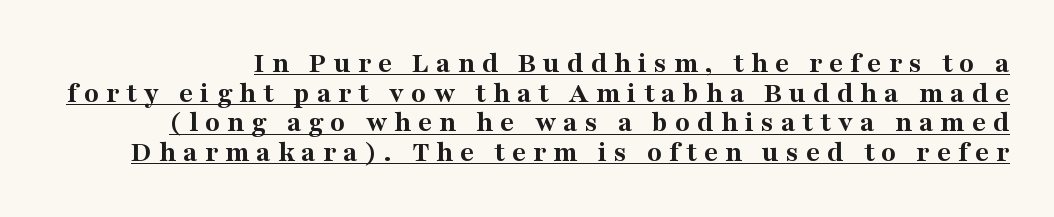
{"serif": "yes", "italic": "no", "bold": "yes", "weight": "bold", "width": "normal", "stroke_contrast": "medium", "x_height": "medium", "monospaced": "no", "underline": "yes", "line_spacing": "tight", "line_spacing_ratio": 0.99, "letter_spacing": "wide", "letter_spacing_em": 0.24, "glyph_px": 30}
